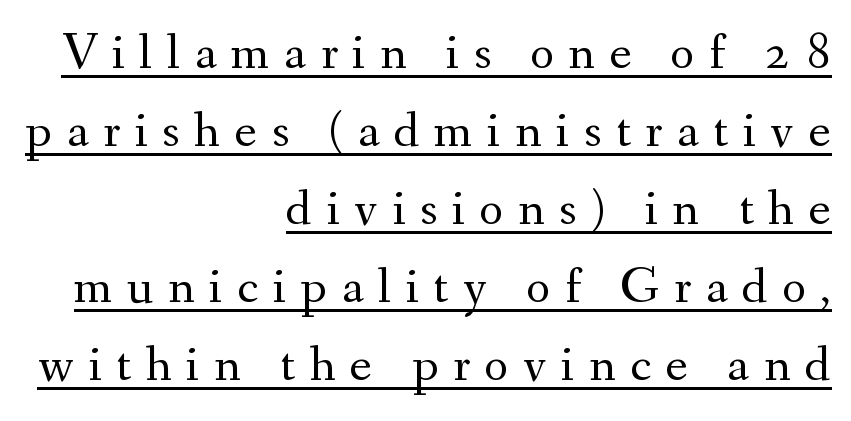
{"serif": "yes", "italic": "no", "bold": "no", "weight": "regular", "width": "normal", "stroke_contrast": "medium", "x_height": "small", "monospaced": "no", "underline": "yes", "align": "right", "line_spacing": "normal", "line_spacing_ratio": 1.5, "letter_spacing": "wide", "letter_spacing_em": 0.28, "glyph_px": 52}
